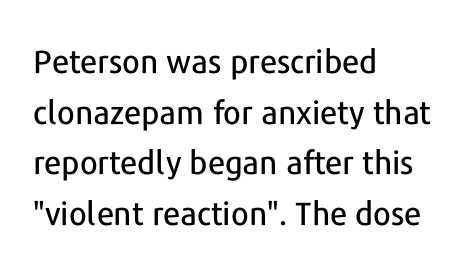
Q: Is the text italic (slanted)? A: No, it is upright.
Q: Is the typeface a serif or a sans-serif typeface? A: Sans-serif.
Q: Is the text underlined? A: No.
Q: How is the paragraph aligned? A: Left-aligned.
Q: Is the spacing between letters normal or unusually wide? A: Normal.
Q: Is the spacing between lines tight, normal or loose? A: Normal.
Q: Width (condensed, normal, or wide)? A: Normal.
Q: Stroke contrast? A: Low.
Q: x-height? A: Medium.
Q: Monospaced? A: No.
